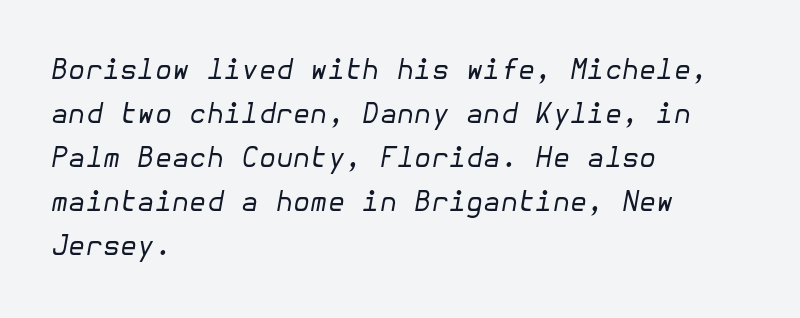
Interline gaps are of average width in this sample. The lines in this sample share a left origin and differ only in where they stop. Underlining? Definitely not there. Characters follow at the spacing the type designer built in. Stem width sits at or under what a default text font uses. Characters are canted at an angle relative to the baseline's perpendicular.
